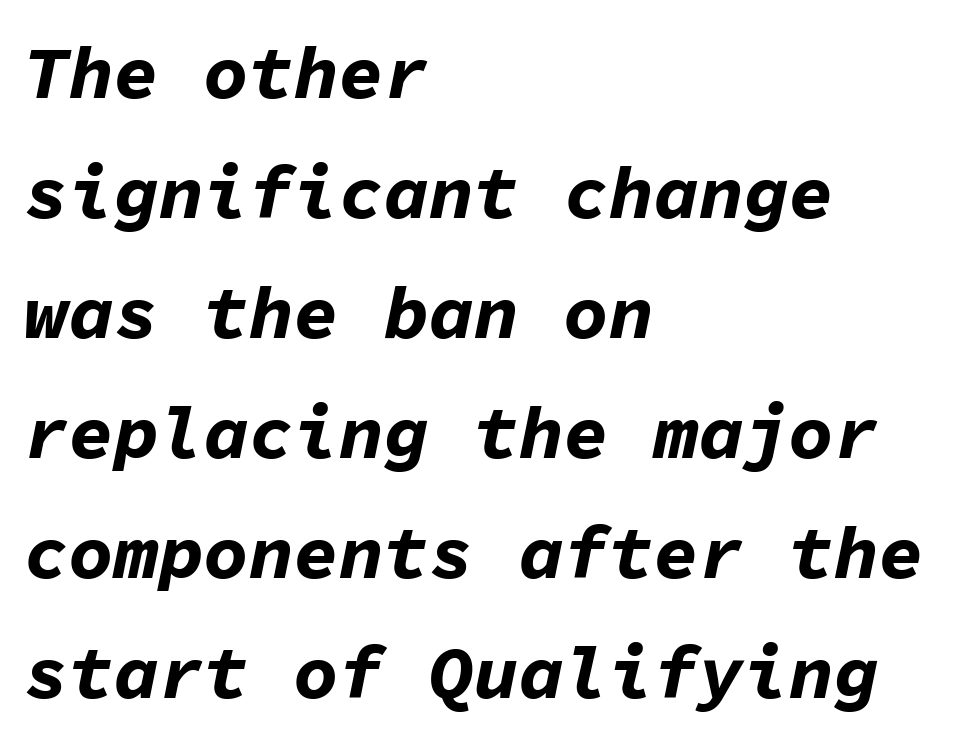
The glyphs have the mass of a bold cut. Would a proofreader flag this as italicized? Yes. Do the characters align in a grid? Yes, the font is monospaced. Just letters on the line, the space beneath them empty. Is the letter spacing exaggerated? No — it looks like the ordinary default.
